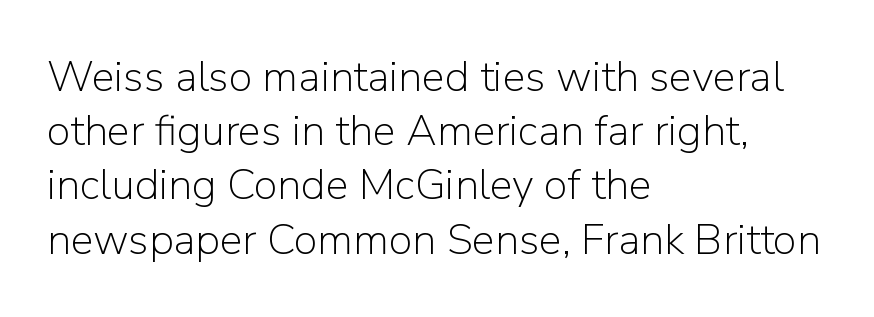
The specimen omits any rule beneath the text block's lines. The cut favours lightness, reaching ordinary text weight at its darkest. The lines sit at an ordinary, default distance from one another. It's the straight-up-and-down kind of type.
